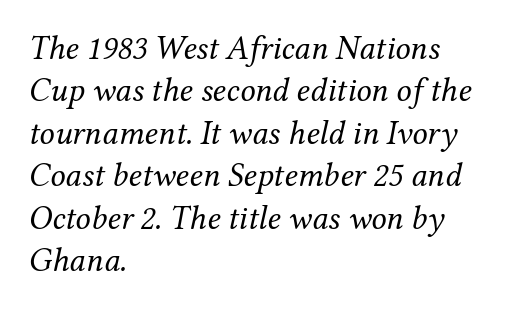
The image shows 34 px regular-weight serif type, italic (leaning right); set left-aligned, normal line spacing (1.25x), normal letter spacing, not underlined; medium stroke contrast and a medium x-height.
